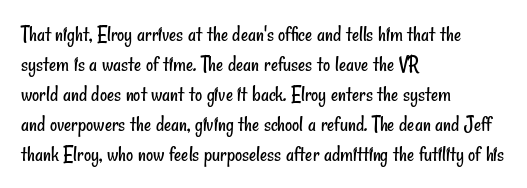
Observe the ordinary spacing: letters are neighbours, not strangers. Reading down the block, your eye returns to a fixed left position each line. Summary of weight: not heavy and not bold. Clear beneath every line of the passage. A normal amount of white space separates one row of letters from the next.
